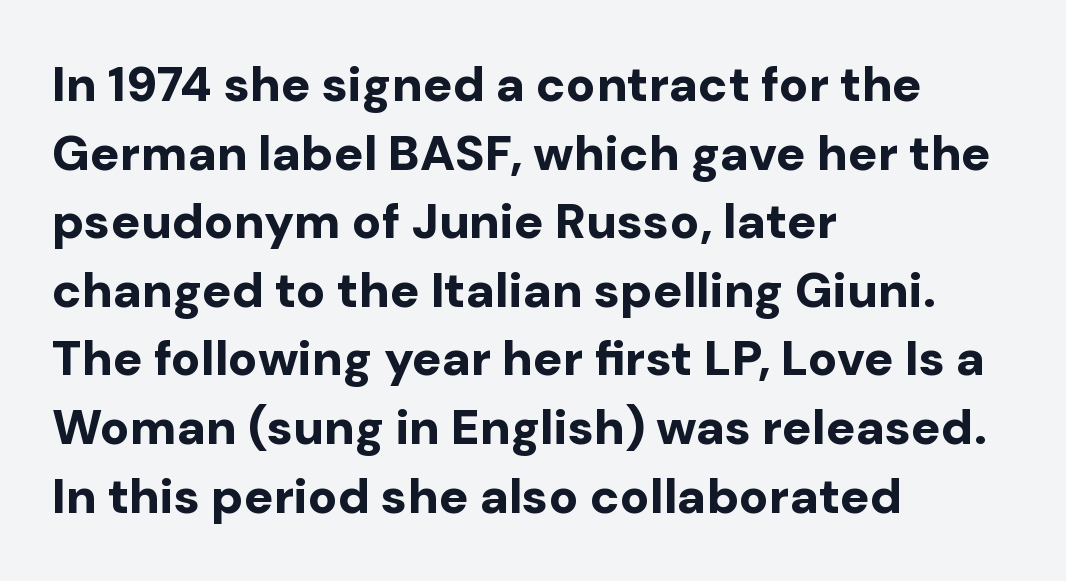
Varying glyph widths throughout — classic text-font behaviour. Compared with a centered layout, this one pins lines to the left instead. Spacing between characters is what you'd get straight out of the box. Stroke terminals: plain, sans-serif.
